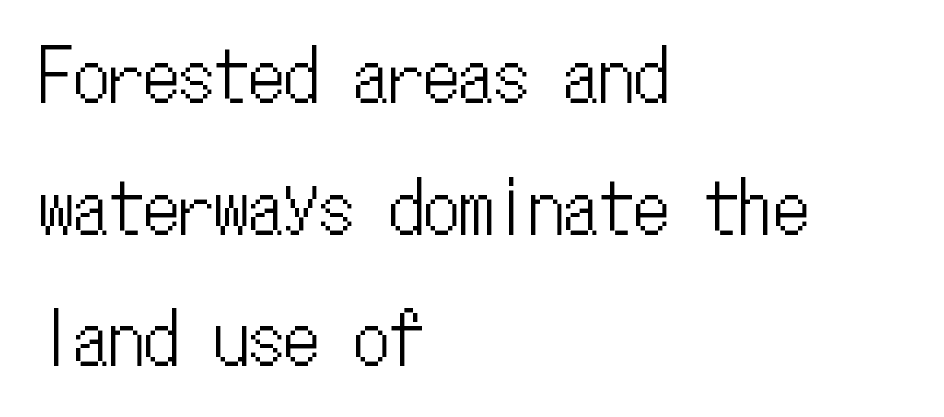
Q: Is the text italic (slanted)? A: No, it is upright.
Q: Is the text underlined? A: No.
Q: How is the paragraph aligned? A: Left-aligned.
Q: Is the spacing between letters normal or unusually wide? A: Normal.
Q: Width (condensed, normal, or wide)? A: Condensed.
Q: Stroke contrast? A: Low.
Q: x-height? A: Medium.
Q: Monospaced? A: Yes.
